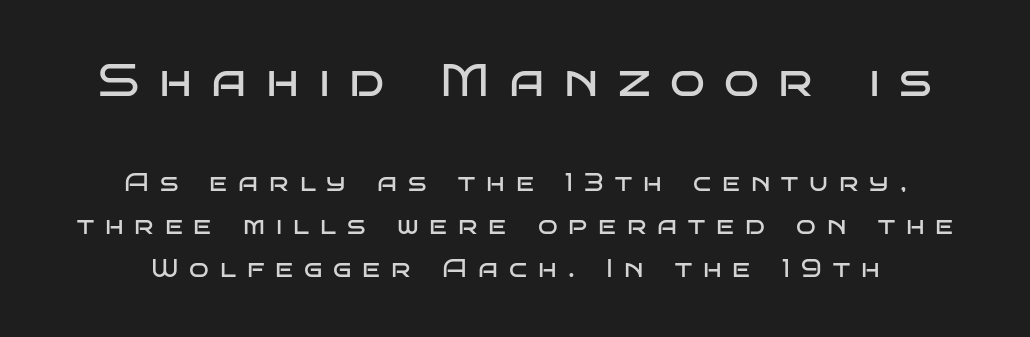
Q: Is the text bold? A: No.
Q: Is the text italic (slanted)? A: No, it is upright.
Q: Is the typeface a serif or a sans-serif typeface? A: Sans-serif.
Q: Is the text underlined? A: No.
Q: How is the paragraph aligned? A: Centered.
Q: Is the spacing between letters normal or unusually wide? A: Unusually wide.
Q: Is the spacing between lines tight, normal or loose? A: Normal.
Q: Which block of text is set in a larger size, the first (top) or the second (bottom)? A: The first (top) one.
Q: Width (condensed, normal, or wide)? A: Wide.
Q: Stroke contrast? A: Low.
Q: x-height? A: Large.
Q: Monospaced? A: No.
